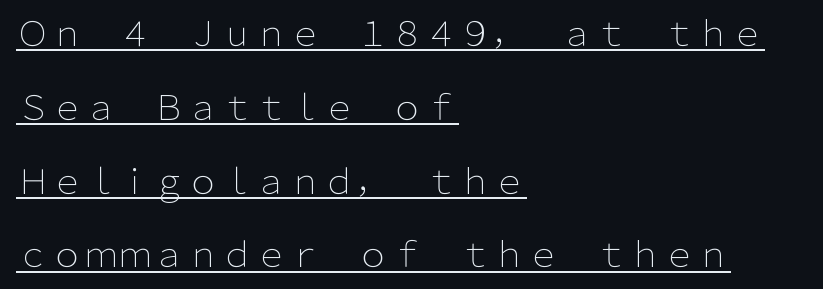
The image shows 34 px light sans-serif type, upright; set left-aligned, loose line spacing (2.17x), normal letter spacing, underlined; low stroke contrast and a medium x-height.
